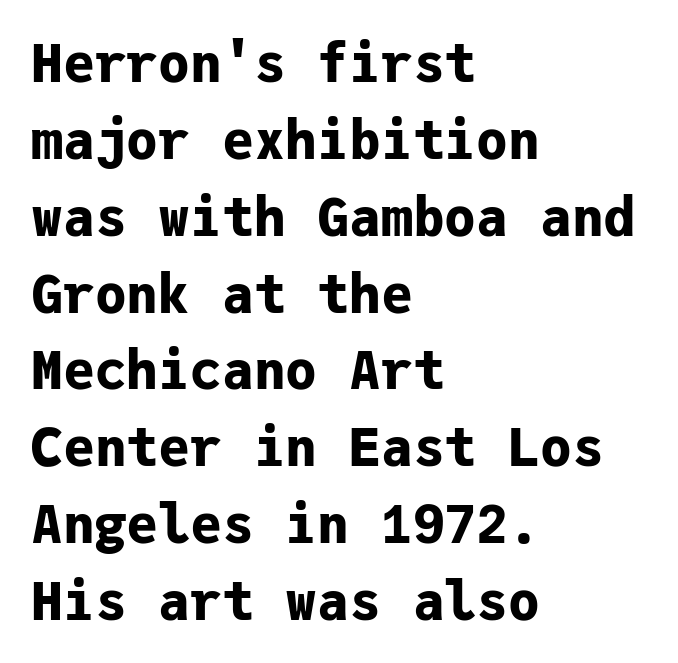
Observe the ordinary spacing: letters are neighbours, not strangers. The letters stand straight up with perfectly vertical stems. A typesetter would label this face a sans. Is there much room between lines? A standard amount, neither cramped nor airy.
